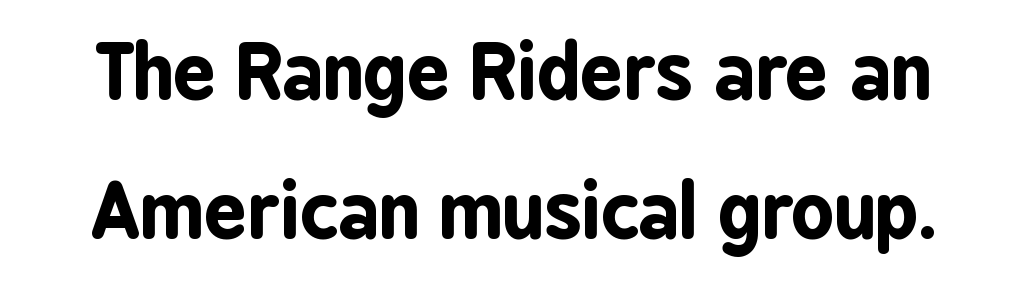
{"serif": "no", "italic": "no", "bold": "yes", "weight": "bold", "width": "condensed", "stroke_contrast": "low", "x_height": "medium", "monospaced": "no", "underline": "no", "line_spacing_ratio": 1.85, "letter_spacing": "normal", "letter_spacing_em": 0.0, "glyph_px": 75}
